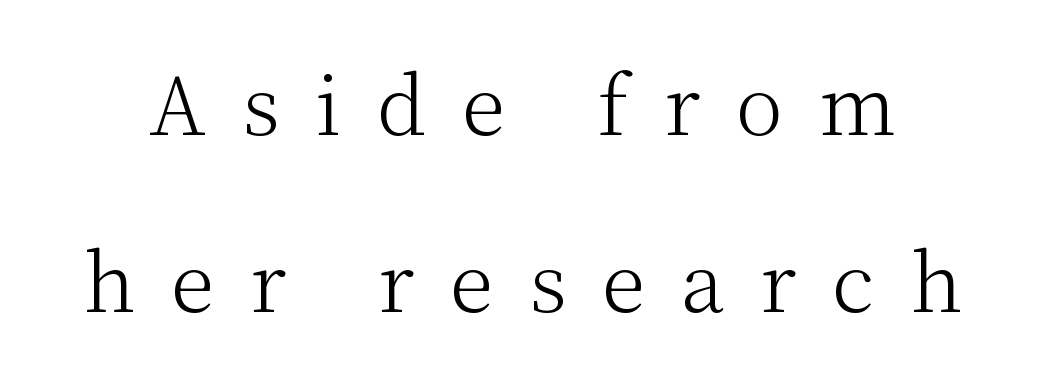
{"serif": "yes", "italic": "no", "bold": "no", "weight": "light", "width": "normal", "stroke_contrast": "medium", "x_height": "medium", "monospaced": "no", "underline": "no", "line_spacing": "loose", "line_spacing_ratio": 2.21, "letter_spacing": "wide", "letter_spacing_em": 0.45, "glyph_px": 80}
